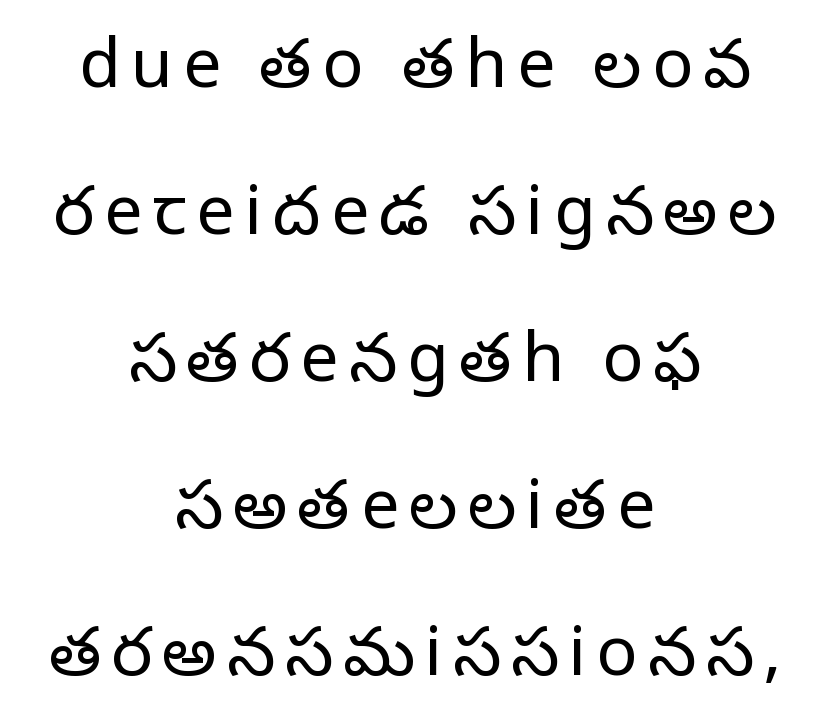
The image shows 68 px regular-weight serif type, upright; set centered, loose line spacing (2.16x), not underlined; low stroke contrast and a large x-height.
